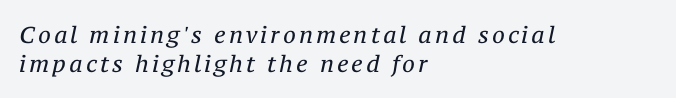
The image shows 23 px text type, italic (leaning right); set left-aligned, line spacing 1.24x, not underlined.
